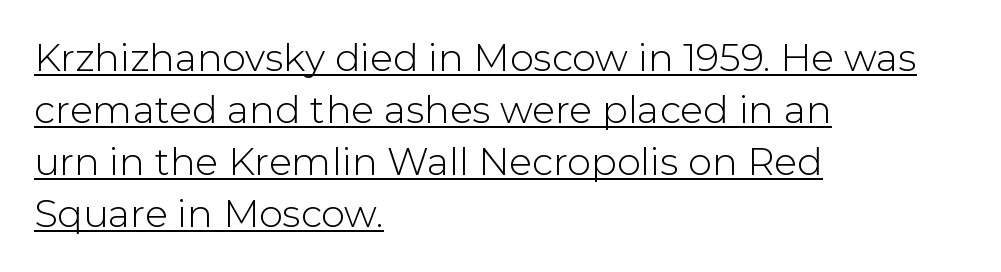
Q: Is the text bold? A: No.
Q: Is the text italic (slanted)? A: No, it is upright.
Q: Is the typeface a serif or a sans-serif typeface? A: Sans-serif.
Q: Is the text underlined? A: Yes.
Q: How is the paragraph aligned? A: Left-aligned.
Q: Is the spacing between letters normal or unusually wide? A: Normal.
Q: Is the spacing between lines tight, normal or loose? A: Normal.
Q: Width (condensed, normal, or wide)? A: Normal.
Q: Stroke contrast? A: Low.
Q: x-height? A: Medium.
Q: Monospaced? A: No.
